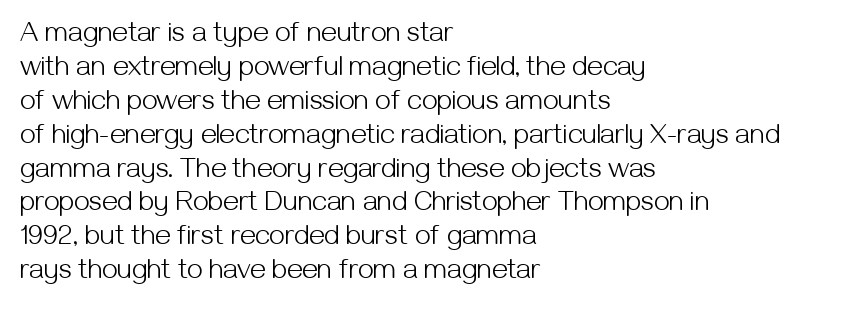
Looks like regular typesetting: each glyph gets only the width it needs. Posture: upright roman. Does extra space separate the letters? No, they use regular spacing. Bold? No — there's no thickening of the strokes.
